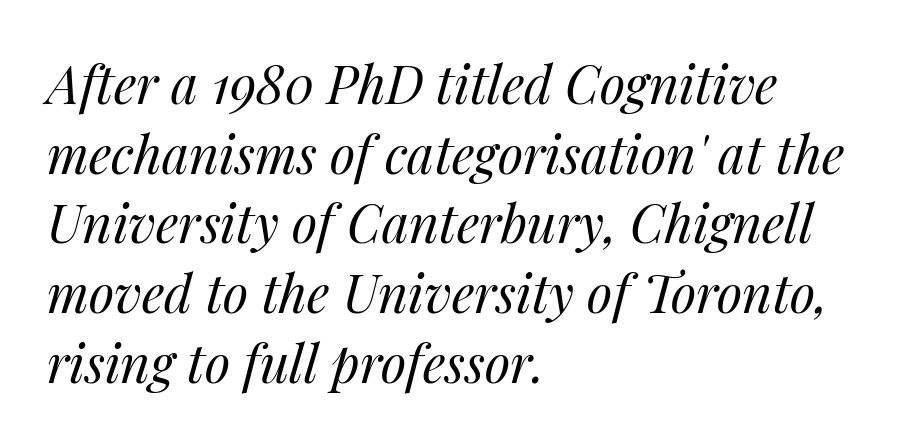
Q: Is the text bold? A: No.
Q: Is the text italic (slanted)? A: Yes, it leans right by about 14 degrees.
Q: Is the text underlined? A: No.
Q: How is the paragraph aligned? A: Left-aligned.
Q: Is the spacing between letters normal or unusually wide? A: Normal.
Q: Is the spacing between lines tight, normal or loose? A: Normal.
Q: Width (condensed, normal, or wide)? A: Normal.
Q: Stroke contrast? A: Medium.
Q: x-height? A: Medium.
Q: Monospaced? A: No.
